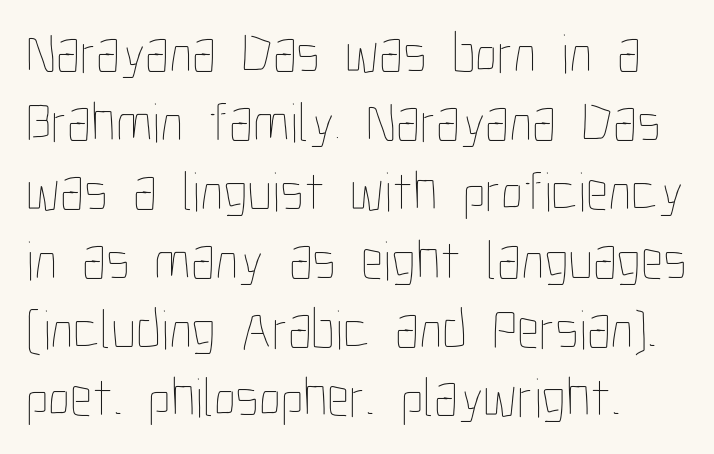
{"italic": "no", "bold": "no", "weight": "thin", "width": "condensed", "stroke_contrast": "low", "x_height": "medium", "monospaced": "no", "underline": "no", "align": "left", "line_spacing_ratio": 1.23, "letter_spacing": "normal", "letter_spacing_em": 0.0, "glyph_px": 56}
